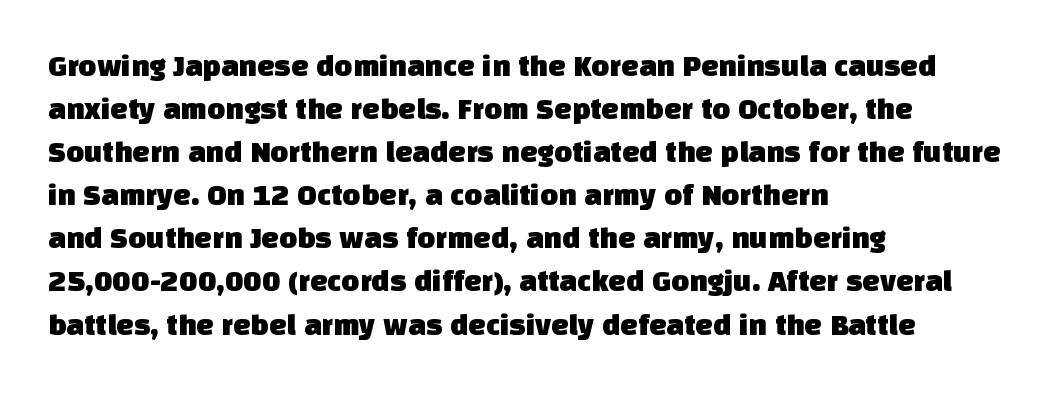
Q: Is the typeface a serif or a sans-serif typeface? A: Sans-serif.
Q: Is the text underlined? A: No.
Q: How is the paragraph aligned? A: Left-aligned.
Q: Is the spacing between letters normal or unusually wide? A: Normal.
Q: Is the spacing between lines tight, normal or loose? A: Normal.
Q: Width (condensed, normal, or wide)? A: Normal.
Q: Stroke contrast? A: Low.
Q: x-height? A: Large.
Q: Monospaced? A: No.
